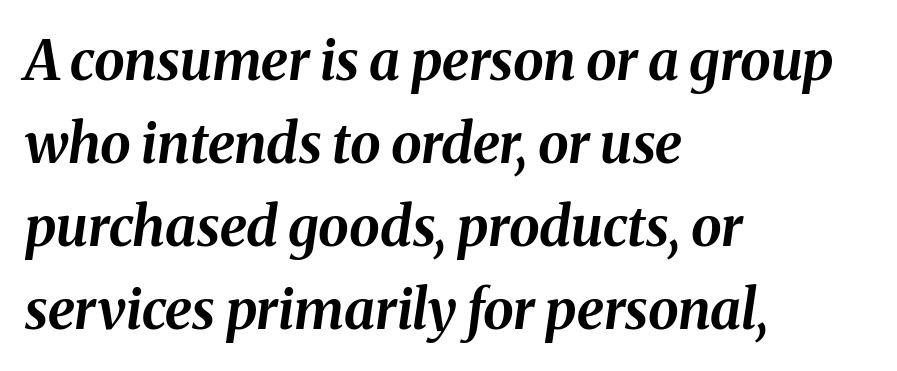
Q: Is the text bold? A: Yes.
Q: Is the text italic (slanted)? A: Yes, it leans right by about 8 degrees.
Q: Is the text underlined? A: No.
Q: How is the paragraph aligned? A: Left-aligned.
Q: Is the spacing between letters normal or unusually wide? A: Normal.
Q: Is the spacing between lines tight, normal or loose? A: Normal.
Q: Width (condensed, normal, or wide)? A: Normal.
Q: Stroke contrast? A: Medium.
Q: x-height? A: Medium.
Q: Monospaced? A: No.
